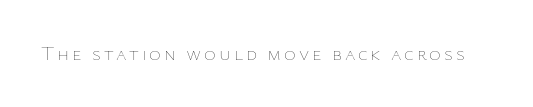
The image shows 20 px text type, upright; set not underlined.
